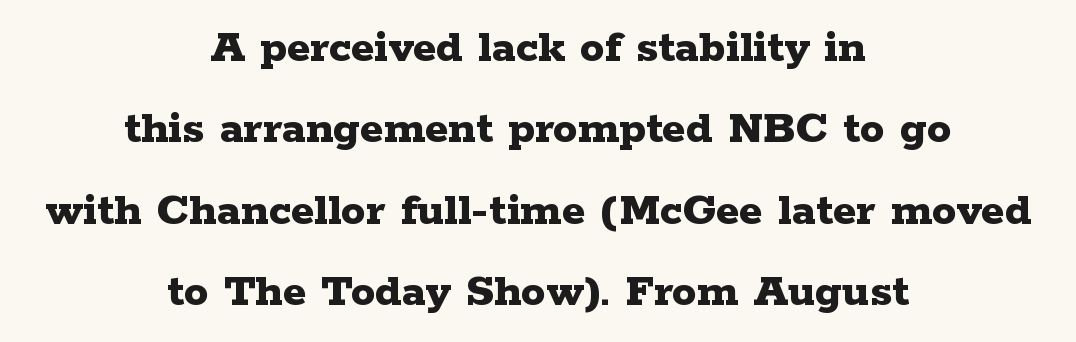
Q: Is the text bold? A: Yes.
Q: Is the text italic (slanted)? A: No, it is upright.
Q: Is the typeface a serif or a sans-serif typeface? A: Serif.
Q: Is the text underlined? A: No.
Q: How is the paragraph aligned? A: Centered.
Q: Is the spacing between letters normal or unusually wide? A: Normal.
Q: Is the spacing between lines tight, normal or loose? A: Normal.
Q: Width (condensed, normal, or wide)? A: Wide.
Q: Stroke contrast? A: Low.
Q: x-height? A: Medium.
Q: Monospaced? A: No.
